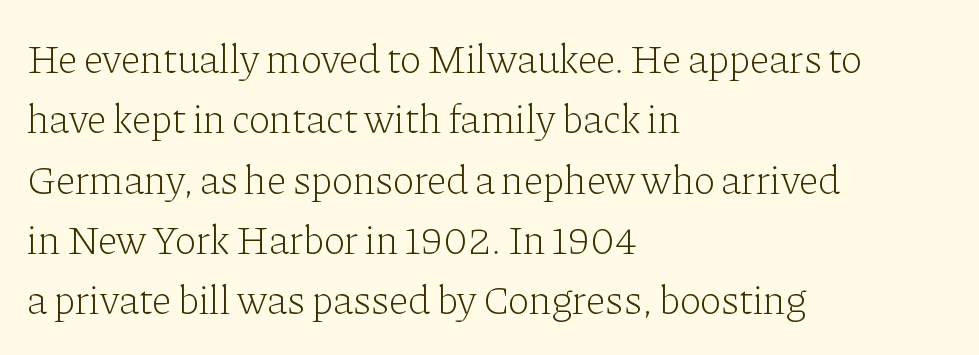
Counters stay open thanks to moderate or lighter strokes. The rag falls on the right side of this text block. Tall strokes in this sample are plumb rather than angled. Between one letter and the next there's only the usual sliver of space. Stroke terminals: seriffed. Character widths vary here, with narrow letters taking less room than wide ones.
